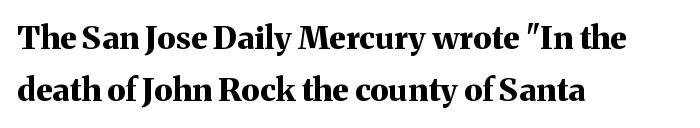
Q: Is the text bold? A: Yes.
Q: Is the text italic (slanted)? A: No, it is upright.
Q: Is the typeface a serif or a sans-serif typeface? A: Serif.
Q: Is the text underlined? A: No.
Q: How is the paragraph aligned? A: Left-aligned.
Q: Is the spacing between letters normal or unusually wide? A: Normal.
Q: Is the spacing between lines tight, normal or loose? A: Normal.
Q: Width (condensed, normal, or wide)? A: Normal.
Q: Stroke contrast? A: Medium.
Q: x-height? A: Medium.
Q: Monospaced? A: No.
